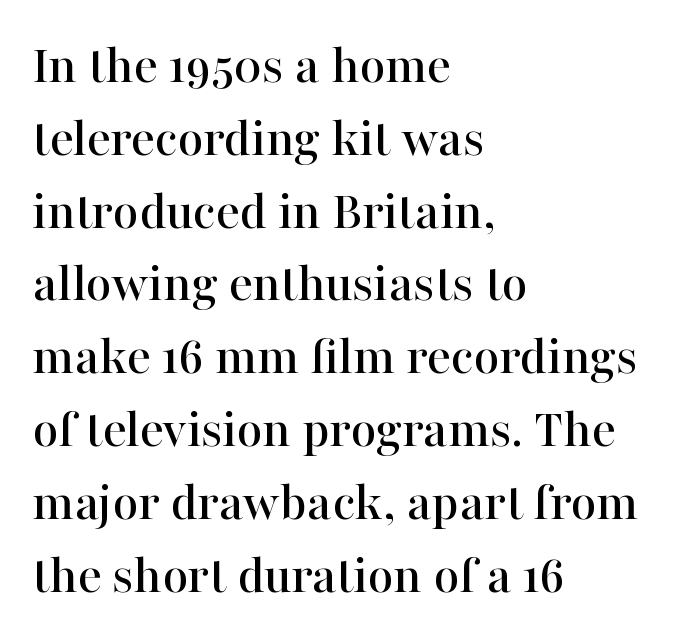
{"serif": "yes", "italic": "no", "width": "normal", "stroke_contrast": "high", "x_height": "medium", "monospaced": "no", "underline": "no", "align": "left", "line_spacing": "normal", "line_spacing_ratio": 1.3, "letter_spacing": "normal", "letter_spacing_em": 0.0, "glyph_px": 56}
